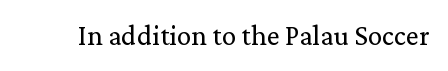
Q: Is the text bold? A: No.
Q: Is the text italic (slanted)? A: No, it is upright.
Q: Is the typeface a serif or a sans-serif typeface? A: Serif.
Q: Is the text underlined? A: No.
Q: Is the spacing between letters normal or unusually wide? A: Normal.
Q: Width (condensed, normal, or wide)? A: Normal.
Q: Stroke contrast? A: Low.
Q: x-height? A: Medium.
Q: Monospaced? A: No.
